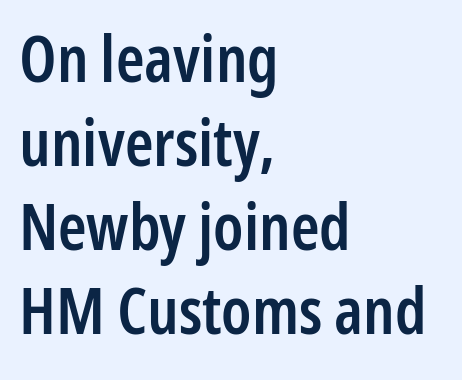
Q: Is the text bold? A: Semi-bold.
Q: Is the text italic (slanted)? A: No, it is upright.
Q: Is the typeface a serif or a sans-serif typeface? A: Sans-serif.
Q: Is the text underlined? A: No.
Q: How is the paragraph aligned? A: Left-aligned.
Q: Is the spacing between letters normal or unusually wide? A: Normal.
Q: Is the spacing between lines tight, normal or loose? A: Normal.
Q: Width (condensed, normal, or wide)? A: Condensed.
Q: Stroke contrast? A: Low.
Q: x-height? A: Medium.
Q: Monospaced? A: No.
